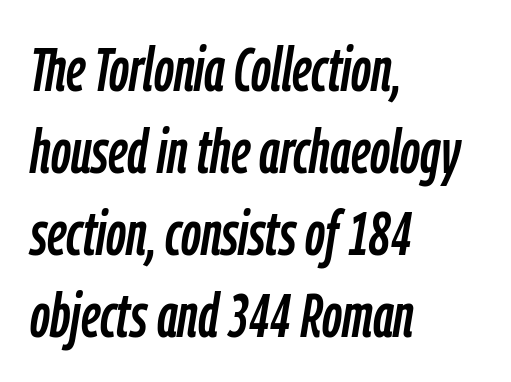
The foot of each line stays bare and open. The font's italic variant was chosen for this text. How are the letters spaced? Ordinarily, with no added tracking. Where is the straight margin? On the left. Normally led — the rows are evenly, conventionally spaced.
